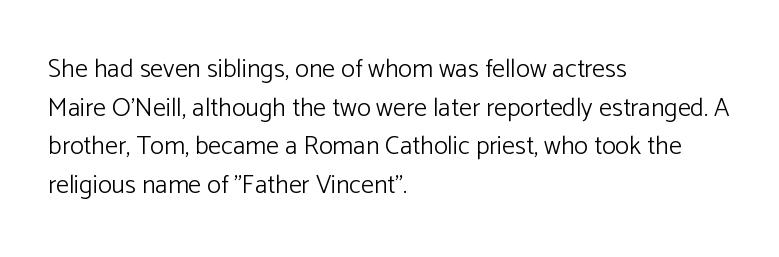
Posture: vertical. The weight tops out at a normal text grade. Words appear dense and cohesive because spacing is normal. If you drew a ruler down the left edge, every line would touch it. Line spacing here is normal. Underline: absent.
